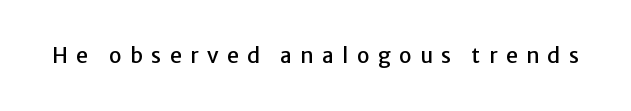
Q: Is the text italic (slanted)? A: No, it is upright.
Q: Is the text underlined? A: No.
Q: Is the spacing between letters normal or unusually wide? A: Unusually wide.
